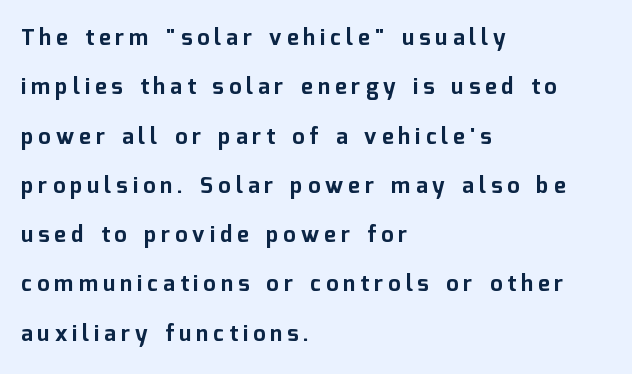
Q: Is the text bold? A: Yes.
Q: Is the text italic (slanted)? A: No, it is upright.
Q: Is the text underlined? A: No.
Q: How is the paragraph aligned? A: Left-aligned.
Q: Is the spacing between letters normal or unusually wide? A: Unusually wide.
Q: Is the spacing between lines tight, normal or loose? A: Loose.
